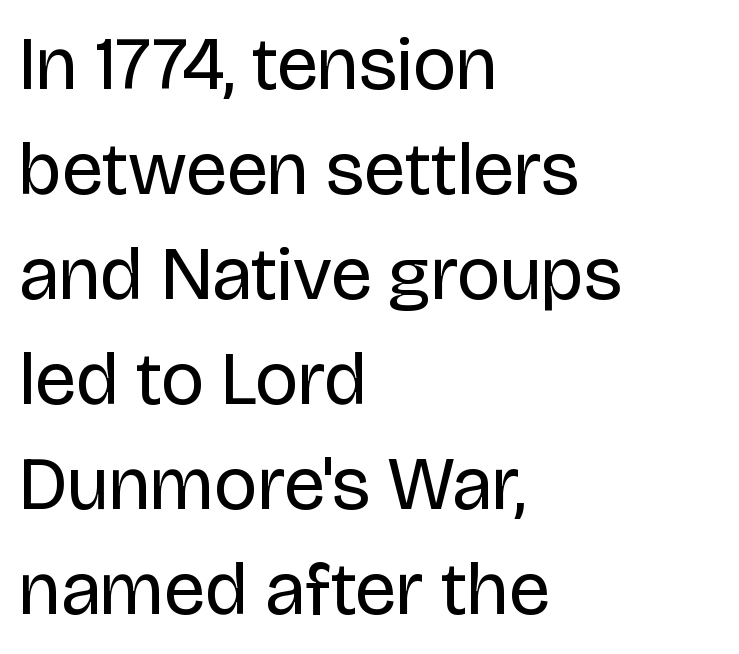
The image shows 75 px regular-weight sans-serif type, upright; set left-aligned, normal line spacing (1.4x), normal letter spacing, not underlined; low stroke contrast and a large x-height.
